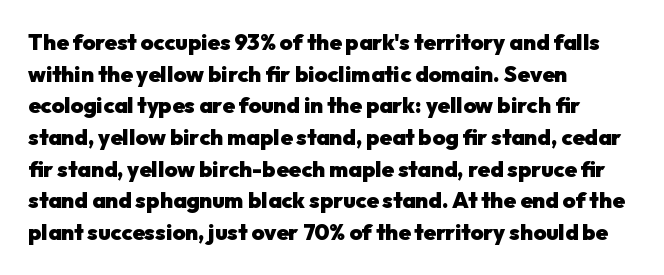
{"italic": "no", "bold": "yes", "underline": "no", "align": "left", "line_spacing": "normal", "line_spacing_ratio": 1.44, "letter_spacing": "normal", "letter_spacing_em": 0.0, "glyph_px": 22}
